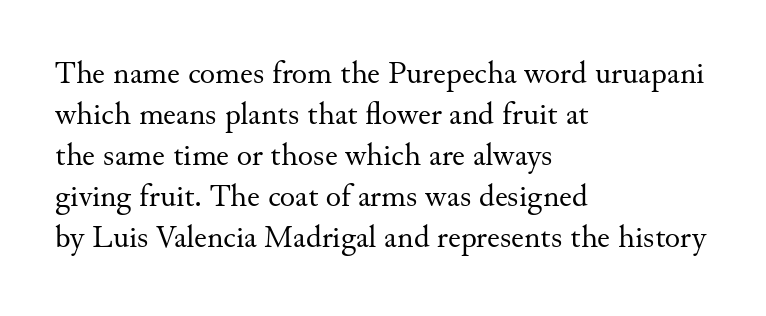
This sample has the flowing, uneven cadence of proportional lettering. Short and long lines alike share a common starting point at left. This block has exactly the height ordinary leading produces. A serif font was chosen for this passage.
